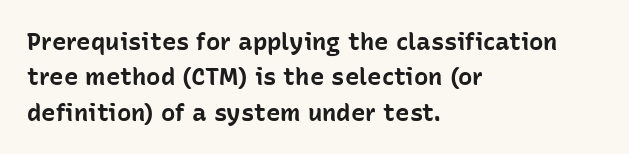
The baseline area is clear. Rendered with straight, roman letterforms. The face used here has the dense, thick strokes of a bold. One-word summary of the alignment: left.
